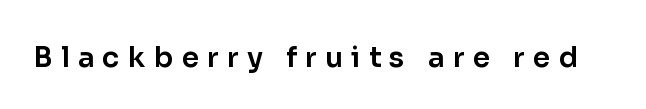
The letters stand straight up with perfectly vertical stems. Looks like regular typesetting: each glyph gets only the width it needs. The area under the type is left untouched. No feet cap the strokes, marking this as sans-serif type.
